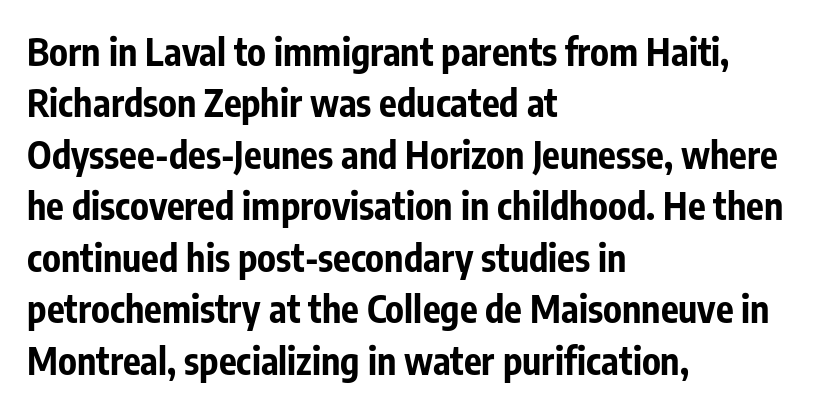
Words float on clear page, feet unadorned. The glyphs in this specimen are sans serif. You could not count columns in this text — the font is proportionally spaced. The lettering holds an erect, upright posture throughout. On the weight axis this lands at bold, roughly 700.
